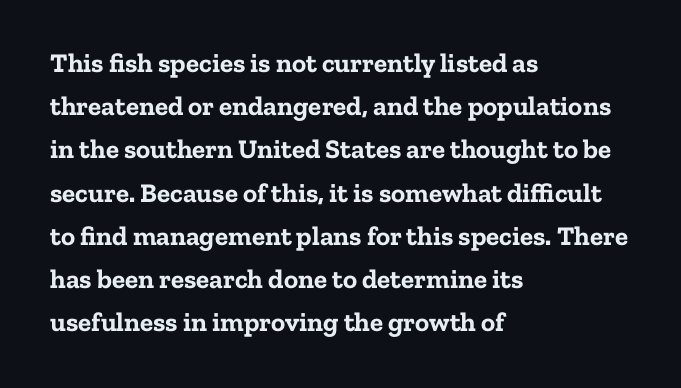
Q: Is the text bold? A: Yes.
Q: Is the text italic (slanted)? A: No, it is upright.
Q: Is the text underlined? A: No.
Q: How is the paragraph aligned? A: Left-aligned.
Q: Is the spacing between letters normal or unusually wide? A: Normal.
Q: Is the spacing between lines tight, normal or loose? A: Normal.
